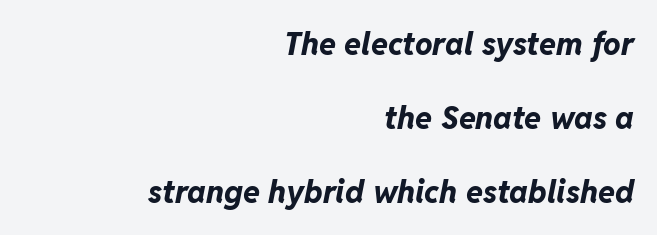
The image shows 31 px bold type, italic (leaning right); set right-aligned, loose line spacing (2.38x), normal letter spacing, not underlined; low stroke contrast and a medium x-height.
